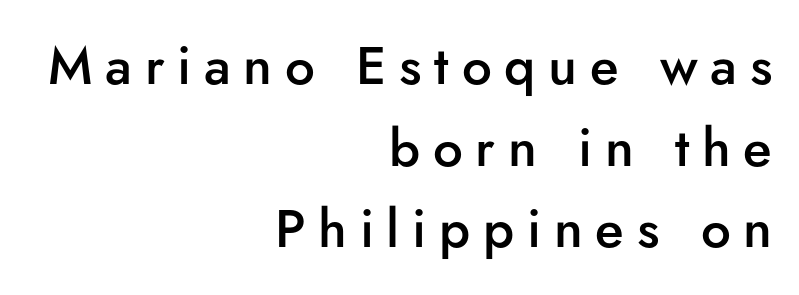
In terms of letterspacing, this is a distinctly airy, spread setting. The line-height multiplier appears to be the usual default. This rendering features lettering with no underline. The type sits square on the baseline with zero lean. A student would call this right alignment; a typographer would say flush right, rag left.
